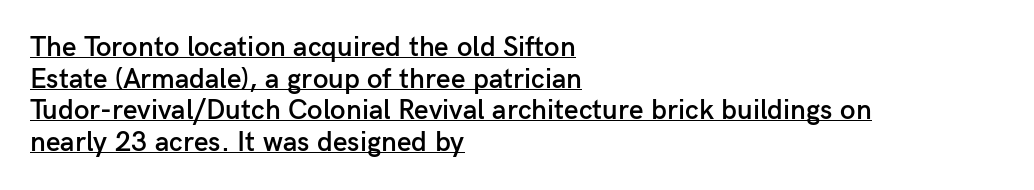
{"serif": "no", "italic": "no", "bold": "semi", "weight": "semibold", "width": "normal", "stroke_contrast": "low", "x_height": "medium", "monospaced": "no", "underline": "yes", "align": "left", "line_spacing": "tight", "line_spacing_ratio": 1.13, "letter_spacing": "normal", "letter_spacing_em": 0.0, "glyph_px": 28}
